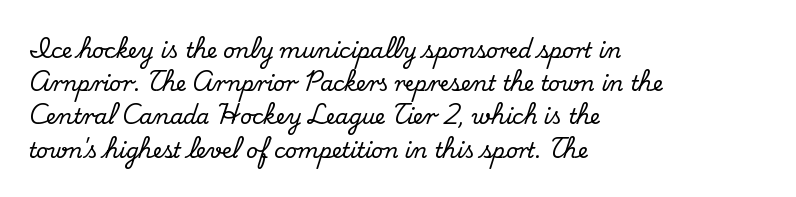
The image shows 21 px text type; set left-aligned, normal line spacing (1.58x), normal letter spacing, not underlined.
